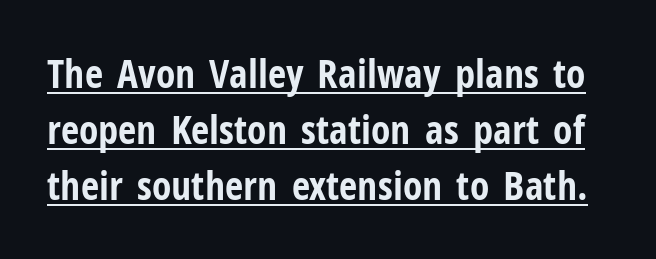
Q: Is the text bold? A: Yes.
Q: Is the text italic (slanted)? A: No, it is upright.
Q: Is the typeface a serif or a sans-serif typeface? A: Sans-serif.
Q: Is the text underlined? A: Yes.
Q: Is the spacing between letters normal or unusually wide? A: Normal.
Q: Is the spacing between lines tight, normal or loose? A: Normal.
Q: Width (condensed, normal, or wide)? A: Condensed.
Q: Stroke contrast? A: Low.
Q: x-height? A: Medium.
Q: Monospaced? A: No.
